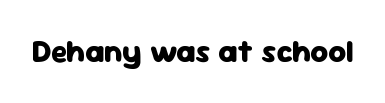
{"serif": "no", "italic": "no", "bold": "yes", "weight": "heavy", "width": "normal", "stroke_contrast": "low", "x_height": "medium", "monospaced": "no", "underline": "no", "letter_spacing": "normal", "letter_spacing_em": 0.0, "glyph_px": 31}
